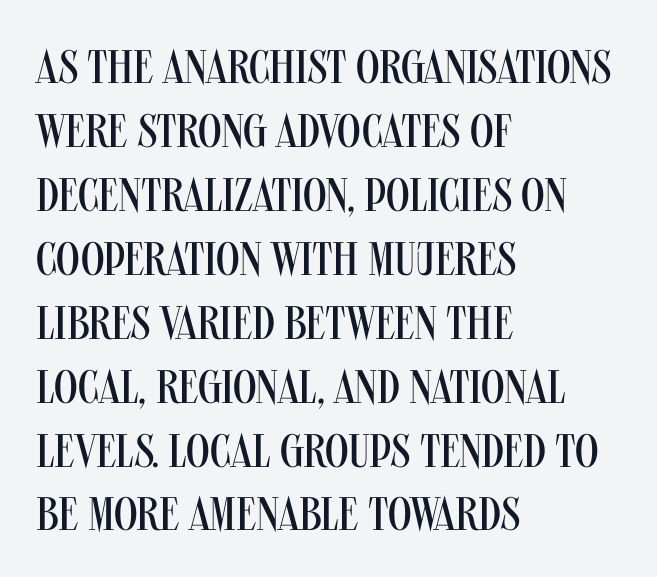
Q: Is the text bold? A: No.
Q: Is the text italic (slanted)? A: No, it is upright.
Q: Is the typeface a serif or a sans-serif typeface? A: Sans-serif.
Q: Is the text underlined? A: No.
Q: How is the paragraph aligned? A: Left-aligned.
Q: Is the spacing between letters normal or unusually wide? A: Normal.
Q: Is the spacing between lines tight, normal or loose? A: Normal.
Q: Width (condensed, normal, or wide)? A: Condensed.
Q: Stroke contrast? A: Medium.
Q: x-height? A: Large.
Q: Monospaced? A: No.
